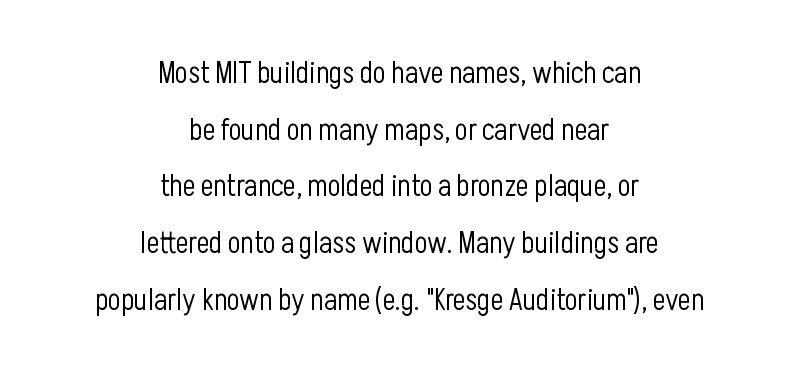
The image shows 30 px light, condensed sans-serif type, upright; set centered, line spacing 1.89x, normal letter spacing, not underlined; low stroke contrast and a medium x-height.
